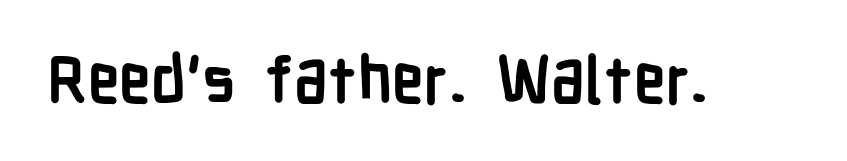
Q: Is the text bold? A: Yes.
Q: Is the text italic (slanted)? A: No, it is upright.
Q: Is the typeface a serif or a sans-serif typeface? A: Sans-serif.
Q: Is the text underlined? A: No.
Q: Is the spacing between letters normal or unusually wide? A: Normal.
Q: Width (condensed, normal, or wide)? A: Condensed.
Q: Stroke contrast? A: Low.
Q: x-height? A: Medium.
Q: Monospaced? A: No.
